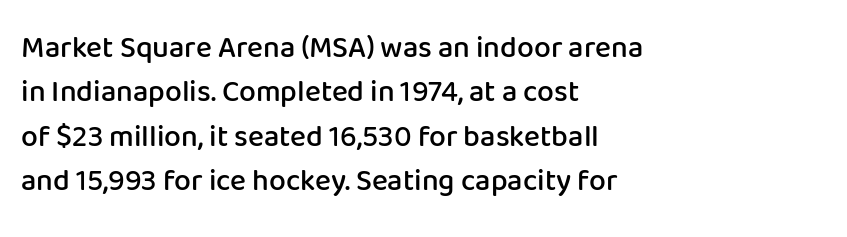
The image shows 30 px semibold sans-serif type, upright; set left-aligned, normal line spacing (1.48x), normal letter spacing, not underlined; low stroke contrast and a medium x-height.
